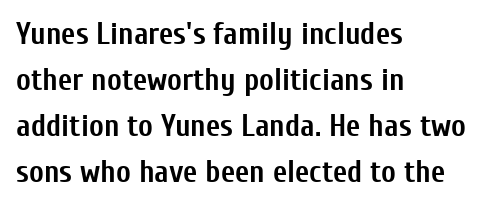
The font's upright variant was chosen for this text. Is this a fixed-width face? No — the glyphs have proportional, varying widths. A sans-serif font was chosen for this passage. Line starts are locked; line ends wander. Just letters on the line, the space beneath them empty. The sample has been set heavy, in full bold.
